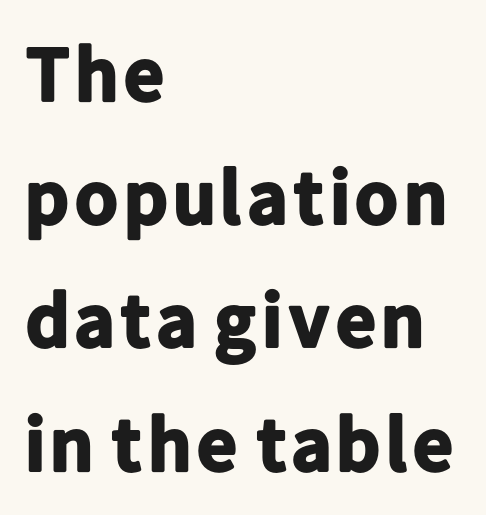
Q: Is the text bold? A: Yes.
Q: Is the text italic (slanted)? A: No, it is upright.
Q: Is the typeface a serif or a sans-serif typeface? A: Sans-serif.
Q: Is the text underlined? A: No.
Q: How is the paragraph aligned? A: Left-aligned.
Q: Is the spacing between letters normal or unusually wide? A: Normal.
Q: Is the spacing between lines tight, normal or loose? A: Normal.
Q: Width (condensed, normal, or wide)? A: Normal.
Q: Stroke contrast? A: Low.
Q: x-height? A: Medium.
Q: Monospaced? A: No.
